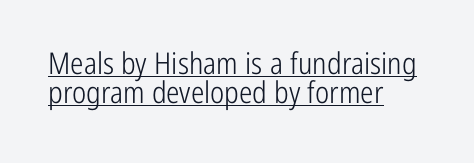
{"serif": "no", "italic": "no", "bold": "no", "weight": "light", "width": "condensed", "stroke_contrast": "low", "x_height": "medium", "monospaced": "no", "underline": "yes", "align": "left", "line_spacing": "tight", "line_spacing_ratio": 0.96, "letter_spacing": "normal", "letter_spacing_em": 0.0, "glyph_px": 30}
